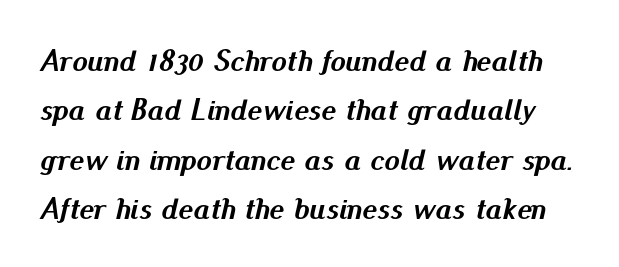
This rendering features lettering with no underline. This sample has the flowing, uneven cadence of proportional lettering. Standard letterfit; no display-style spreading of the glyphs. If you measured baseline to baseline, you'd find a middling distance. The strokes are fattened all the way to bold. The specimen reads as italic at a glance.
